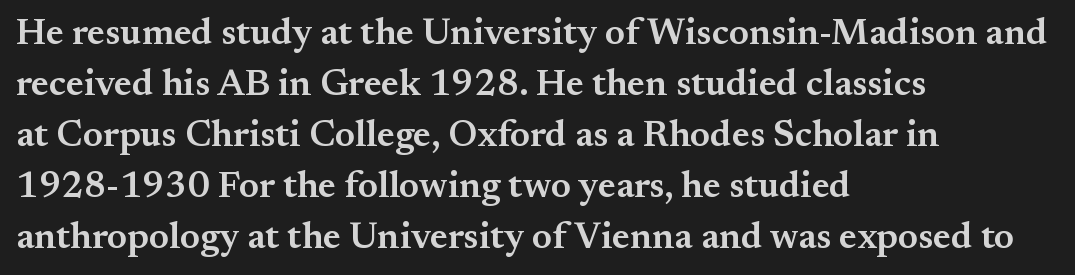
Varying glyph widths throughout — classic text-font behaviour. Casual observation: everything's shoved over to the left. These words are printed semibold, heavier than regular yet not bold. The space between consecutive lines is moderate. The axis of the letterforms is exactly vertical.
